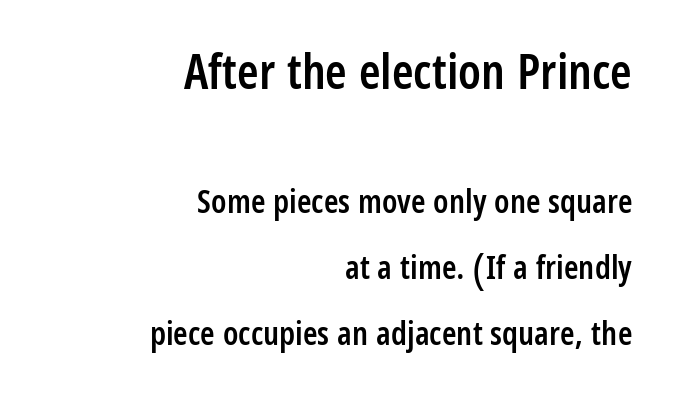
Q: Is the text bold? A: Semi-bold.
Q: Is the text italic (slanted)? A: No, it is upright.
Q: Is the typeface a serif or a sans-serif typeface? A: Sans-serif.
Q: Is the text underlined? A: No.
Q: How is the paragraph aligned? A: Right-aligned.
Q: Is the spacing between letters normal or unusually wide? A: Normal.
Q: Is the spacing between lines tight, normal or loose? A: Loose.
Q: Which block of text is set in a larger size, the first (top) or the second (bottom)? A: The first (top) one.
Q: Width (condensed, normal, or wide)? A: Condensed.
Q: Stroke contrast? A: Low.
Q: x-height? A: Medium.
Q: Monospaced? A: No.
